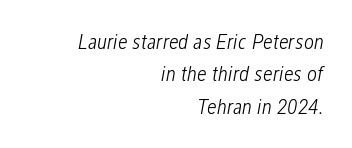
Underlining? Definitely not there. Notice how the passage keeps a crisp vertical edge on the right only. Caption: standard tracking, unaltered. Italic: yes, the glyphs are oblique.
